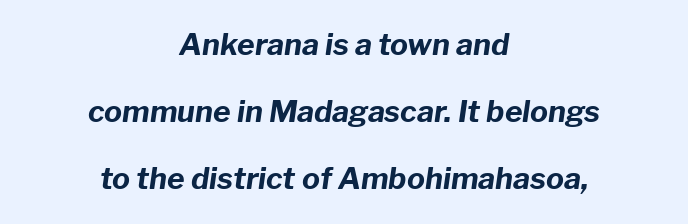
The compositor balanced each line on the midline. The passage shown is typed in a proportional face where columns would drift. Only glyphs here, with clear space below each row. The line texture is even and compact thanks to regular tracking. There's an unmistakable incline to the writing here. The typesetting leans heavy: a genuine bold.
